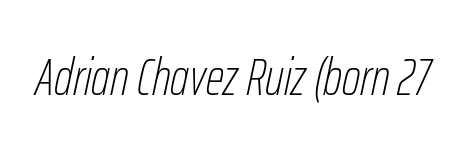
{"italic": "yes", "lean": "right", "slant_degrees": 12, "bold": "no", "weight": "thin", "width": "condensed", "stroke_contrast": "low", "x_height": "medium", "monospaced": "no", "underline": "no", "letter_spacing": "normal", "letter_spacing_em": 0.0, "glyph_px": 52}
